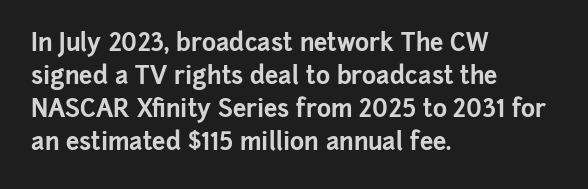
The image shows 24 px bold type, upright; set left-aligned, normal line spacing (1.38x), normal letter spacing, not underlined.
